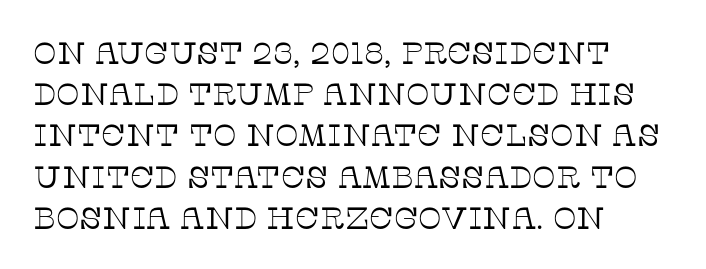
The image shows 31 px thin serif type, upright; set left-aligned, normal line spacing (1.33x), normal letter spacing, not underlined; low stroke contrast and a large x-height.
